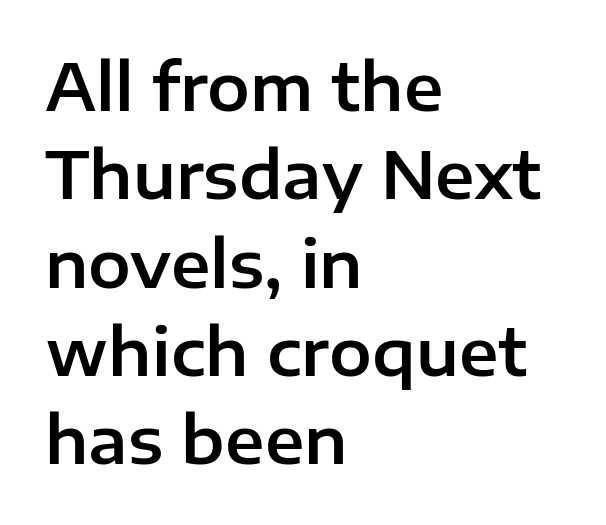
Q: Is the text italic (slanted)? A: No, it is upright.
Q: Is the typeface a serif or a sans-serif typeface? A: Sans-serif.
Q: Is the text underlined? A: No.
Q: How is the paragraph aligned? A: Left-aligned.
Q: Is the spacing between letters normal or unusually wide? A: Normal.
Q: Is the spacing between lines tight, normal or loose? A: Normal.
Q: Width (condensed, normal, or wide)? A: Normal.
Q: Stroke contrast? A: Low.
Q: x-height? A: Medium.
Q: Monospaced? A: No.
